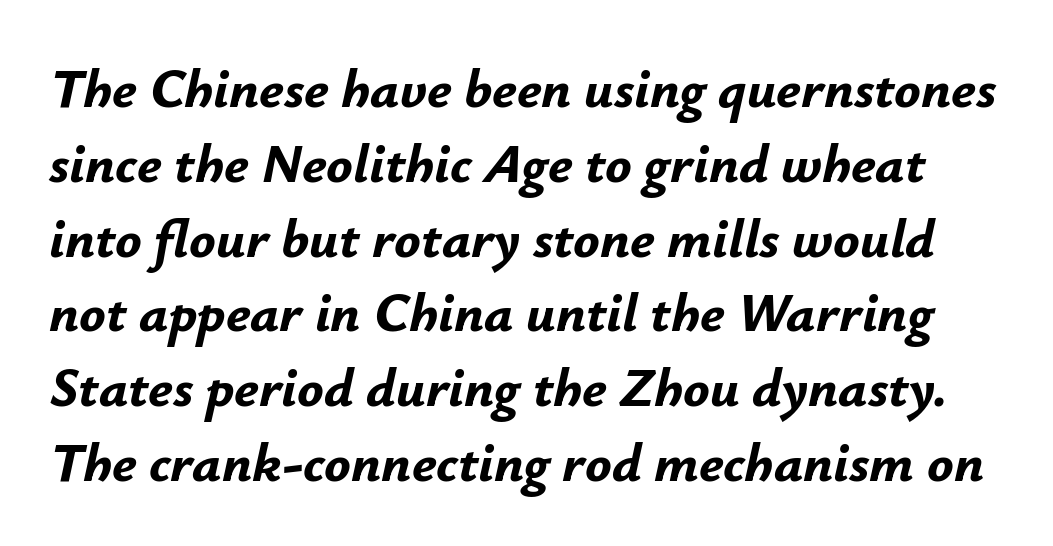
{"italic": "yes", "lean": "right", "slant_degrees": 12, "bold": "yes", "weight": "bold", "width": "normal", "stroke_contrast": "low", "x_height": "small", "monospaced": "no", "underline": "no", "line_spacing": "normal", "line_spacing_ratio": 1.36, "letter_spacing": "normal", "letter_spacing_em": 0.0, "glyph_px": 55}
